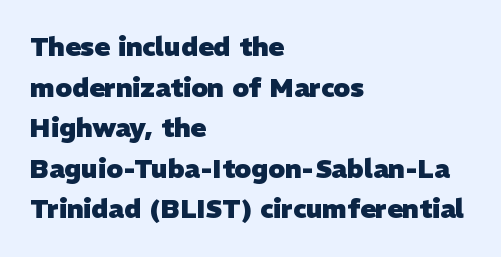
Q: Is the text bold? A: Yes.
Q: Is the text underlined? A: No.
Q: How is the paragraph aligned? A: Left-aligned.
Q: Is the spacing between letters normal or unusually wide? A: Normal.
Q: Is the spacing between lines tight, normal or loose? A: Normal.
